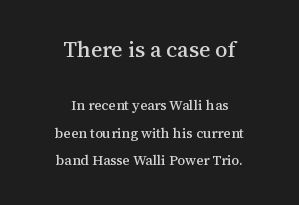
{"italic": "no", "underline": "no", "align": "center", "line_spacing": "loose", "line_spacing_ratio": 1.97, "letter_spacing": "normal", "letter_spacing_em": 0.0, "larger_block": "first", "size_ratio": 1.57, "glyph_px": 22}
